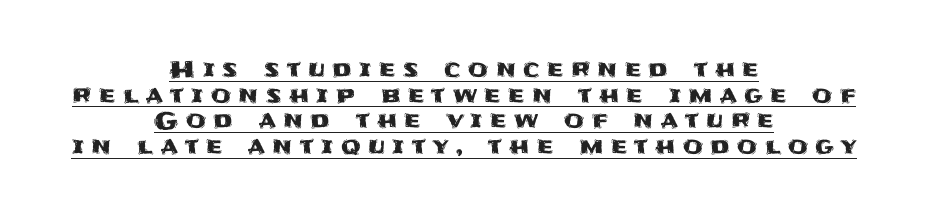
{"italic": "no", "underline": "yes", "align": "center", "line_spacing": "tight", "line_spacing_ratio": 1.11, "letter_spacing": "wide", "letter_spacing_em": 0.32, "glyph_px": 23}
